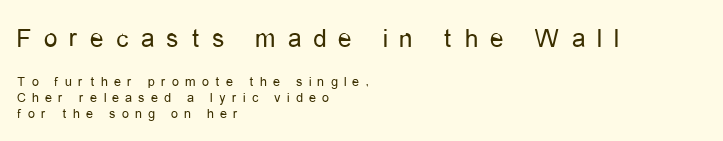
{"italic": "no", "bold": "no", "underline": "no", "align": "left", "line_spacing": "tight", "line_spacing_ratio": 1.15, "letter_spacing": "wide", "letter_spacing_em": 0.45, "larger_block": "first", "size_ratio": 1.93, "glyph_px": 27}
